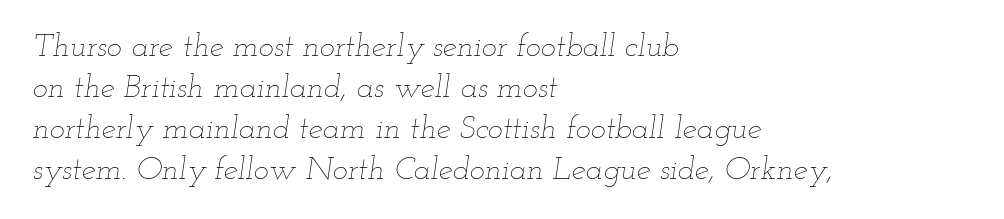
Descenders hang freely into open space. Standard letterfit; no display-style spreading of the glyphs. The whole block is typeset with a tilt. The weight tops out at a normal text grade.
